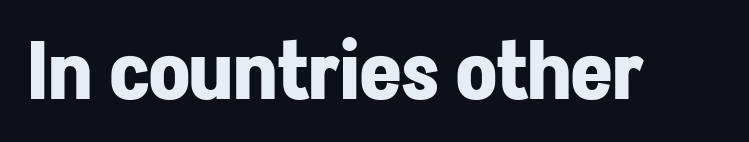
Classification — sans serif. The typesetting leans heavy: a genuine bold. The specimen omits any rule beneath the text block's lines. Here the designer chose a conventional face with non-uniform glyph widths.
